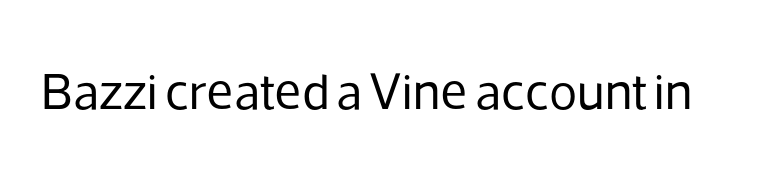
Ascenders rise straight up at ninety degrees. Check the space under the baseline: it is left empty. What stands out about the letter spacing? Nothing — it is the standard amount. The designer went with a sans here, leaving each stem footless.
